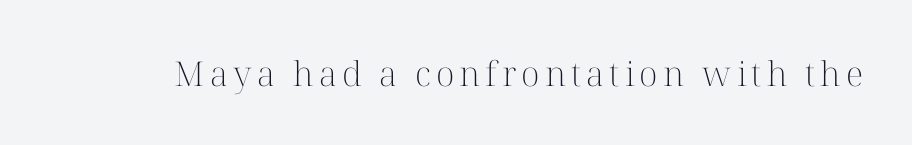
The type family on display is of the serif kind. Italic? Not at all — the glyphs are vertical. A typesetter would call this proportional, since set widths differ per character. The glyphs are unaccompanied by any horizontal stroke below them. The font is comparable to plain body text, perhaps lighter.
